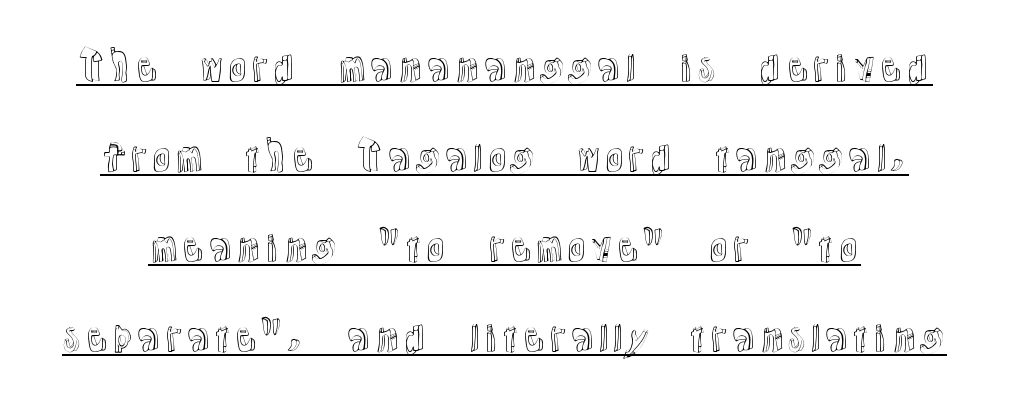
Q: Is the text italic (slanted)? A: No, it is upright.
Q: Is the text underlined? A: Yes.
Q: Is the spacing between letters normal or unusually wide? A: Normal.
Q: Is the spacing between lines tight, normal or loose? A: Loose.
Q: Width (condensed, normal, or wide)? A: Normal.
Q: x-height? A: Medium.
Q: Monospaced? A: No.
